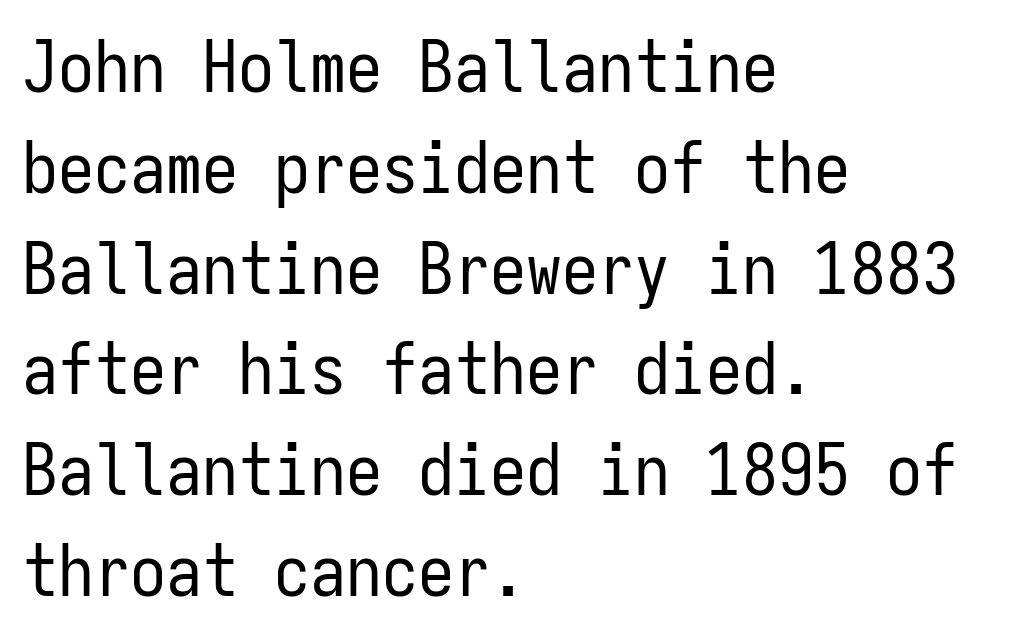
The image shows 72 px regular-weight, condensed sans-serif type, upright, monospaced; set left-aligned, normal line spacing (1.4x), normal letter spacing, not underlined; low stroke contrast and a medium x-height.
